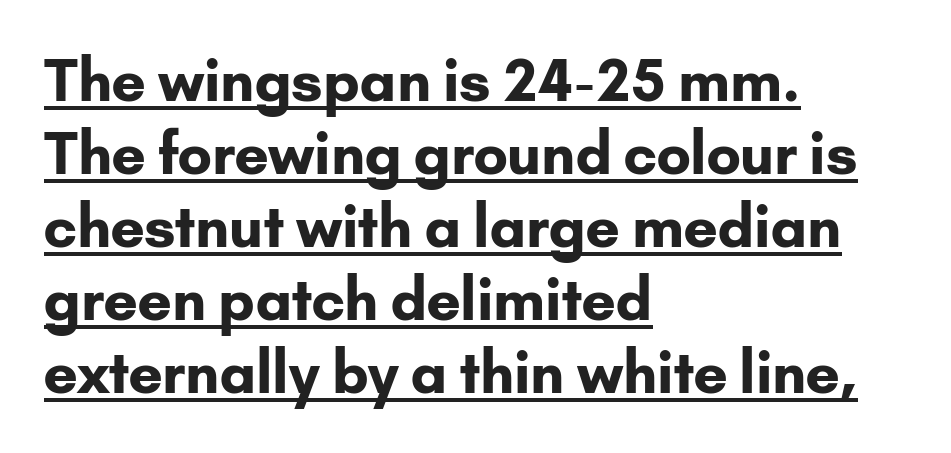
Q: Is the text bold? A: Yes.
Q: Is the text italic (slanted)? A: No, it is upright.
Q: Is the typeface a serif or a sans-serif typeface? A: Sans-serif.
Q: Is the text underlined? A: Yes.
Q: How is the paragraph aligned? A: Left-aligned.
Q: Is the spacing between letters normal or unusually wide? A: Normal.
Q: Is the spacing between lines tight, normal or loose? A: Normal.
Q: Width (condensed, normal, or wide)? A: Normal.
Q: Stroke contrast? A: Low.
Q: x-height? A: Small.
Q: Monospaced? A: No.
